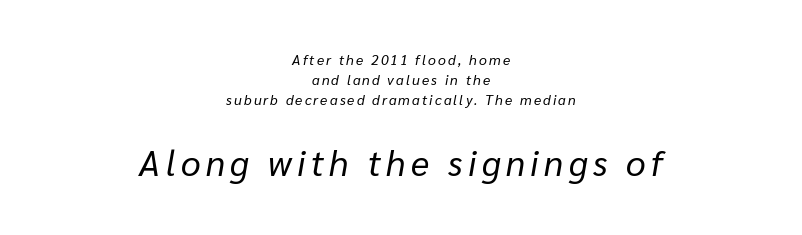
The image shows 35 px regular-weight type, italic (leaning right); set centered, normal line spacing (1.42x), not underlined; the second (bottom) block is 2.5x larger; low stroke contrast and a medium x-height.
